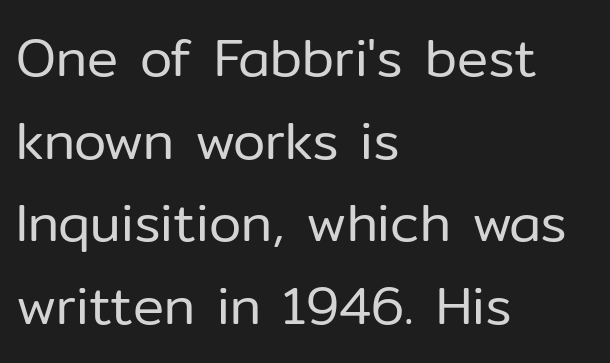
Q: Is the text bold? A: No.
Q: Is the text italic (slanted)? A: No, it is upright.
Q: Is the typeface a serif or a sans-serif typeface? A: Sans-serif.
Q: Is the text underlined? A: No.
Q: How is the paragraph aligned? A: Left-aligned.
Q: Is the spacing between letters normal or unusually wide? A: Normal.
Q: Is the spacing between lines tight, normal or loose? A: Normal.
Q: Width (condensed, normal, or wide)? A: Normal.
Q: Stroke contrast? A: Low.
Q: x-height? A: Medium.
Q: Monospaced? A: No.
